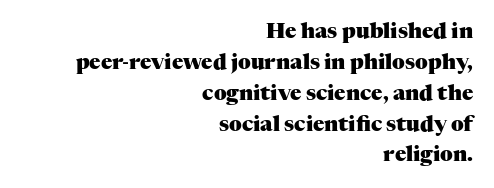
{"italic": "no", "bold": "yes", "underline": "no", "align": "right", "line_spacing": "normal", "line_spacing_ratio": 1.47, "letter_spacing": "normal", "letter_spacing_em": 0.0, "glyph_px": 21}
